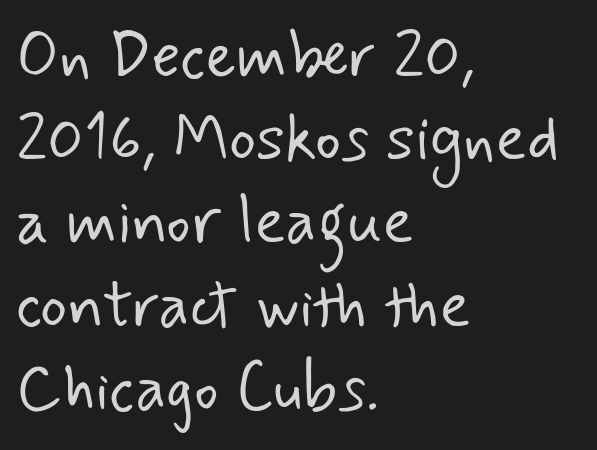
Type without underlining. Every row of glyphs begins at an identical x-position on the left. The letters carry no serifs — their stems end cleanly without finishing strokes. The face used here is rendered with its standard letterfit. Weight: in the light-to-regular range.
